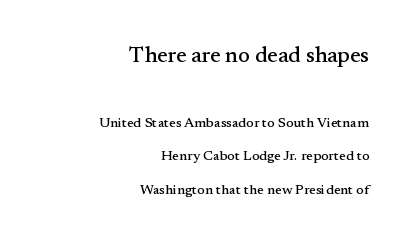
A typesetter would call this zero additional tracking. A student would call this right alignment; a typographer would say flush right, rag left. Size contrast runs from large at the top to small at the bottom. Successive baselines arrive slowly, with a big drop between each. No italicization has been applied; the sample stays upright.
